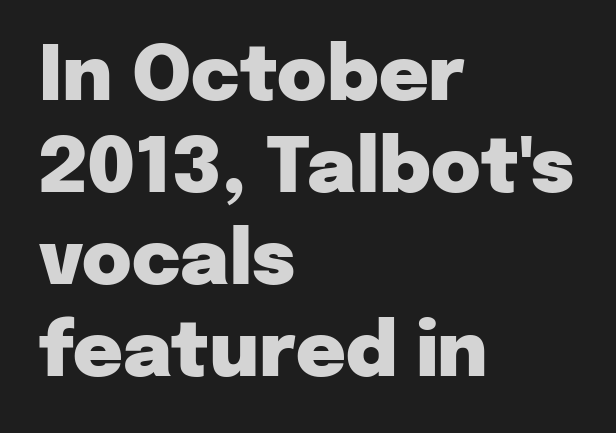
The line texture is even and compact thanks to regular tracking. The lines in this sample share a left origin and differ only in where they stop. Heavy, bold letterforms. Serifs: no, the terminals of the letterforms are clean.
